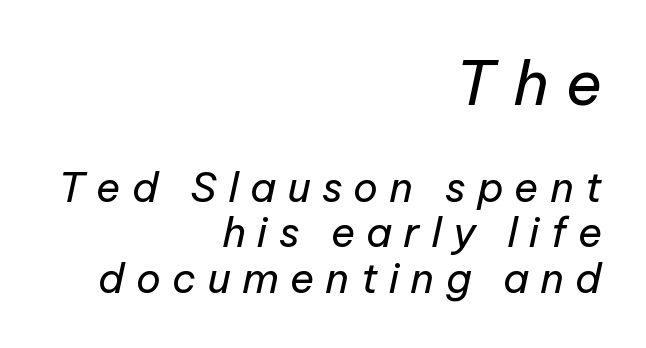
Line endings align vertically; line beginnings do not. The letters in the upper block stand taller than those in the block below. Is this a fixed-width face? No — the glyphs have proportional, varying widths. Someone cranked the tracking dial way up on this one. The axis of the letterforms is tilted away from vertical. Decoration check: the copy has no underline.
